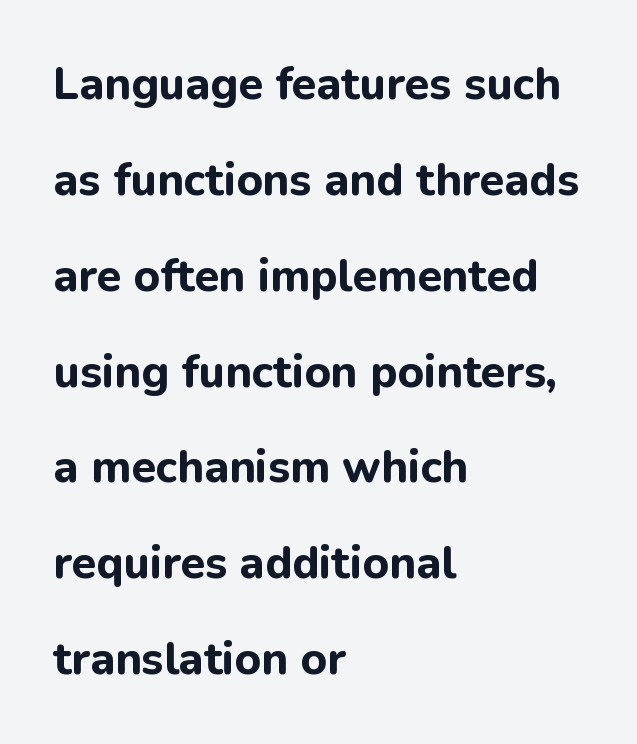
Each letter keeps its own natural width here, so spacing adapts to shape. Interline gaps are noticeably wide in this sample. This sample uses an upright cut, with every glyph sitting square on the baseline. You could call the tracking neutral — neither tight nor loose.
